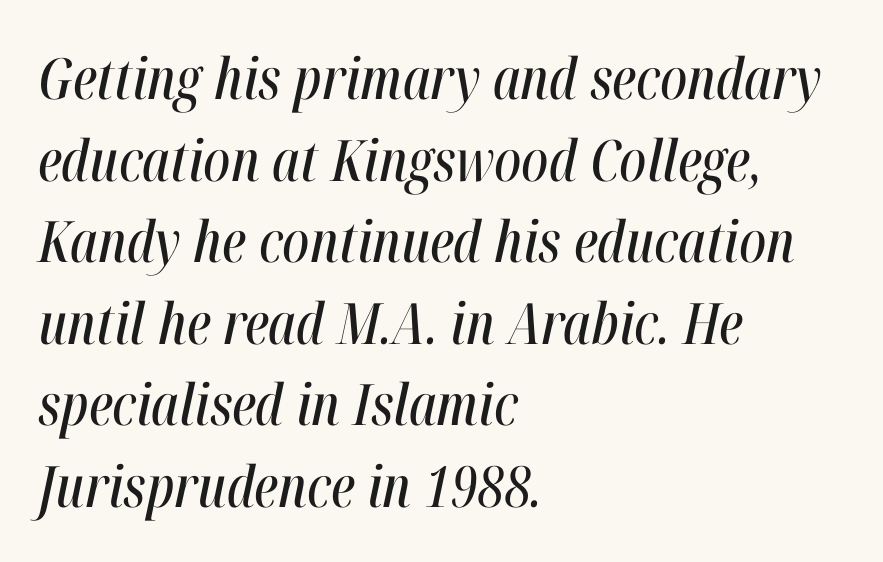
Q: Is the text italic (slanted)? A: Yes, it leans right by about 12 degrees.
Q: Is the text underlined? A: No.
Q: How is the paragraph aligned? A: Left-aligned.
Q: Is the spacing between letters normal or unusually wide? A: Normal.
Q: Is the spacing between lines tight, normal or loose? A: Normal.
Q: Width (condensed, normal, or wide)? A: Condensed.
Q: Stroke contrast? A: High.
Q: x-height? A: Medium.
Q: Monospaced? A: No.
